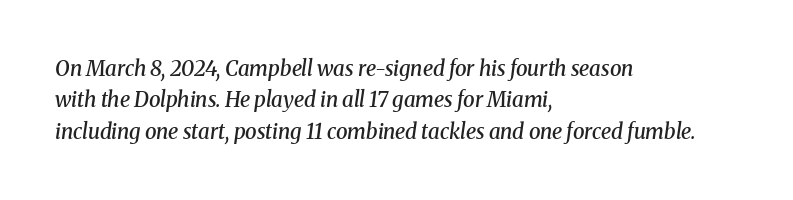
Q: Is the text bold? A: Semi-bold.
Q: Is the text italic (slanted)? A: Yes, it leans right by about 8 degrees.
Q: Is the text underlined? A: No.
Q: How is the paragraph aligned? A: Left-aligned.
Q: Is the spacing between letters normal or unusually wide? A: Normal.
Q: Is the spacing between lines tight, normal or loose? A: Normal.
